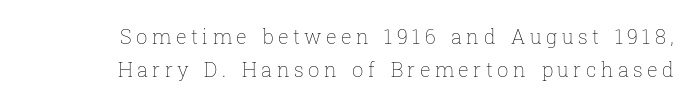
The image shows 20 px text type, upright; set normal line spacing (1.64x), unusually wide letter spacing (+0.22 em), not underlined.
